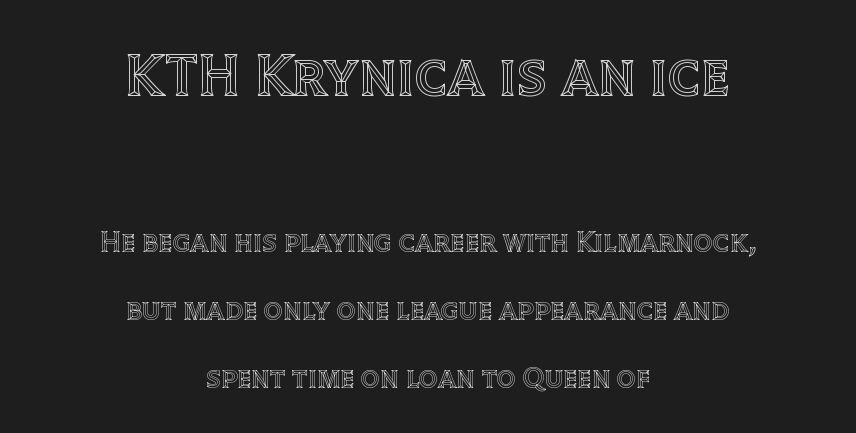
The image shows 61 px text type, upright; set centered, loose line spacing (2.27x), normal letter spacing, not underlined; the first (top) block is 2.03x larger; a large x-height.
